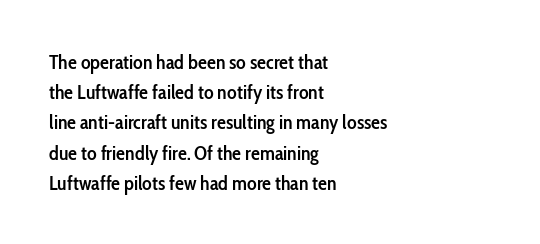
The image shows 20 px text type, upright; set left-aligned, normal line spacing (1.51x), normal letter spacing, not underlined.
